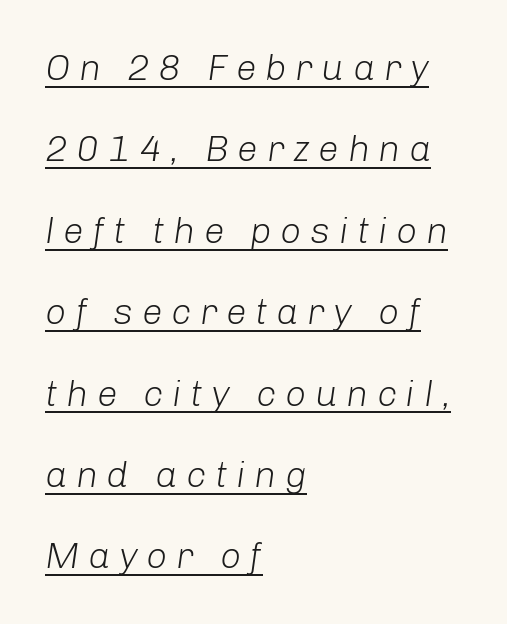
Check the space under the baseline: a stroke is drawn there. Left-aligned paragraph, ragged on the right. You could only call the tracking loose — the letters float apart. You could not count columns in this text — the font is proportionally spaced. Slant detected: the letters are inclined. Summary of vertical rhythm: relaxed, with wide interline spacing.
